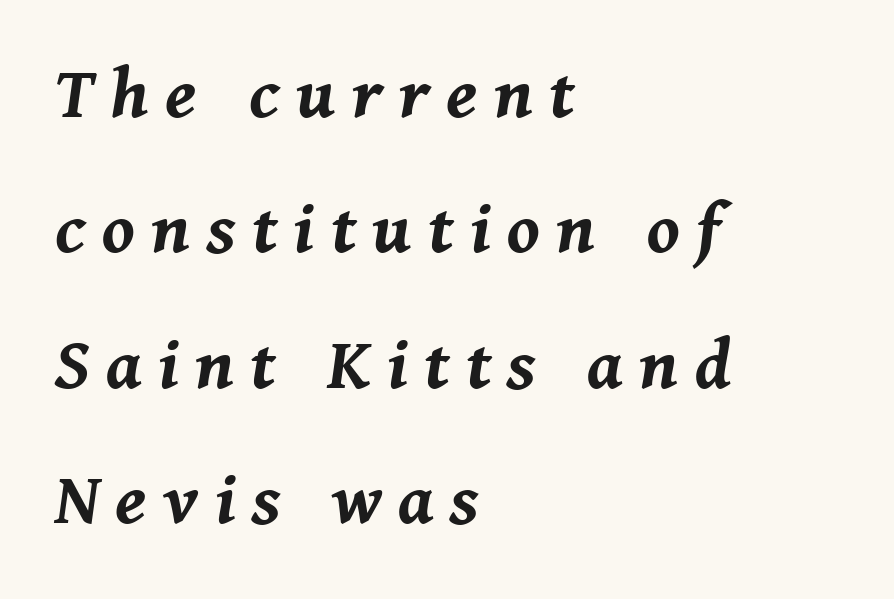
{"italic": "yes", "lean": "right", "slant_degrees": 8, "bold": "yes", "weight": "bold", "width": "normal", "stroke_contrast": "medium", "x_height": "medium", "monospaced": "no", "underline": "no", "align": "left", "line_spacing_ratio": 1.88, "letter_spacing": "wide", "letter_spacing_em": 0.23, "glyph_px": 72}
